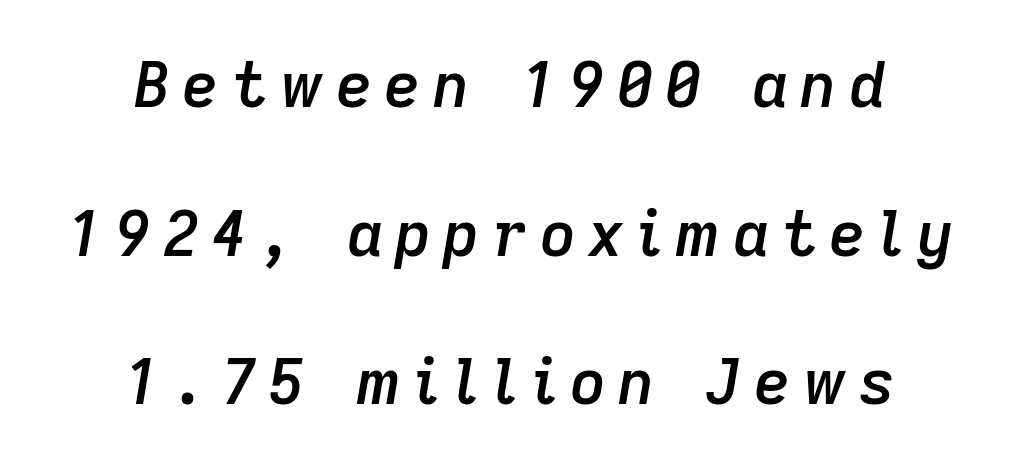
{"italic": "yes", "lean": "right", "slant_degrees": 9, "bold": "semi", "weight": "semibold", "width": "normal", "stroke_contrast": "low", "x_height": "medium", "monospaced": "no", "underline": "no", "align": "center", "line_spacing": "loose", "line_spacing_ratio": 2.36, "glyph_px": 63}
